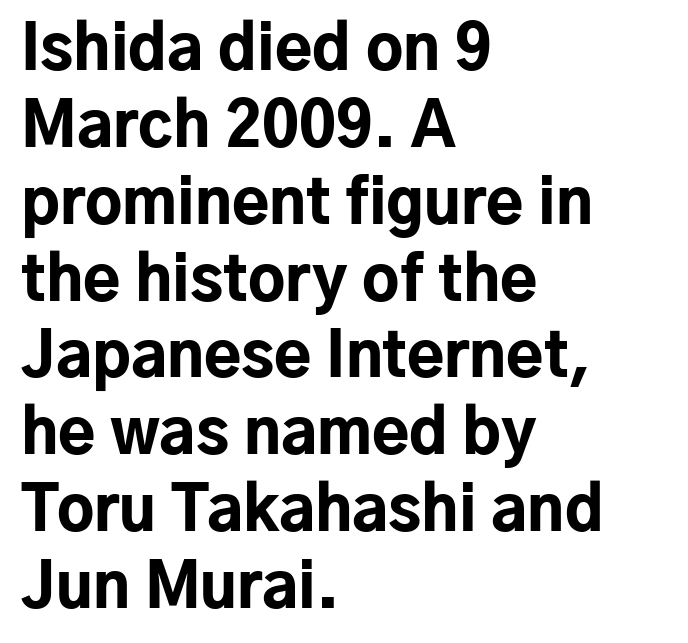
A full-strength bold gives these letters their thick strokes. The letters advance in unequal steps, a hallmark of proportional type. A classic flush-left, rag-right setting is used for this passage. Nothing sits at the stroke ends, so this counts as sans-serif.
